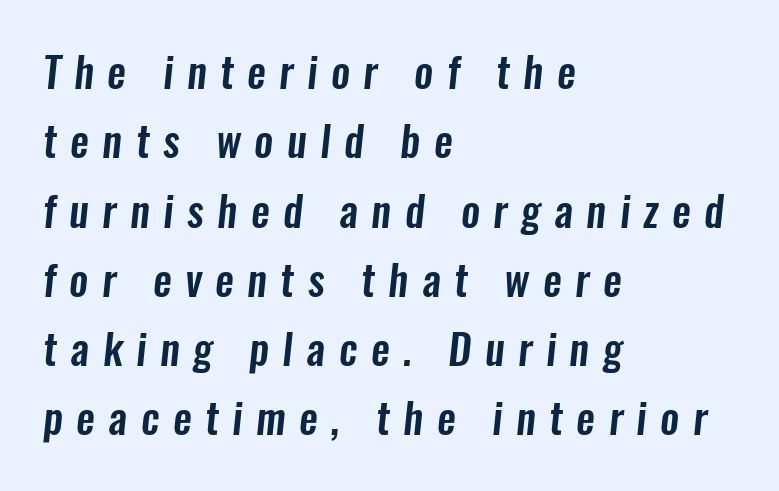
{"serif": "no", "width": "condensed", "stroke_contrast": "low", "x_height": "medium", "monospaced": "no", "underline": "no", "align": "left", "line_spacing": "normal", "line_spacing_ratio": 1.65, "letter_spacing": "wide", "letter_spacing_em": 0.32, "glyph_px": 42}
